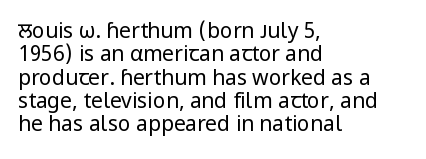
Q: Is the text bold? A: No.
Q: Is the text italic (slanted)? A: No, it is upright.
Q: Is the text underlined? A: No.
Q: How is the paragraph aligned? A: Left-aligned.
Q: Is the spacing between letters normal or unusually wide? A: Normal.
Q: Is the spacing between lines tight, normal or loose? A: Tight.
